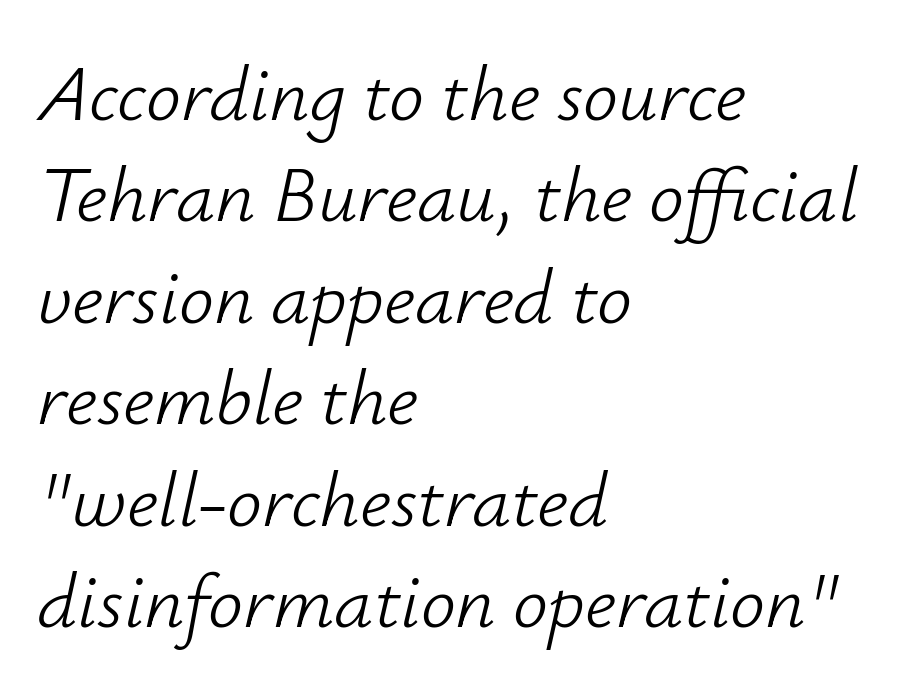
Q: Is the text bold? A: No.
Q: Is the text italic (slanted)? A: Yes, it leans right by about 12 degrees.
Q: Is the text underlined? A: No.
Q: How is the paragraph aligned? A: Left-aligned.
Q: Is the spacing between letters normal or unusually wide? A: Normal.
Q: Is the spacing between lines tight, normal or loose? A: Normal.
Q: Width (condensed, normal, or wide)? A: Normal.
Q: Stroke contrast? A: Low.
Q: x-height? A: Small.
Q: Monospaced? A: No.
